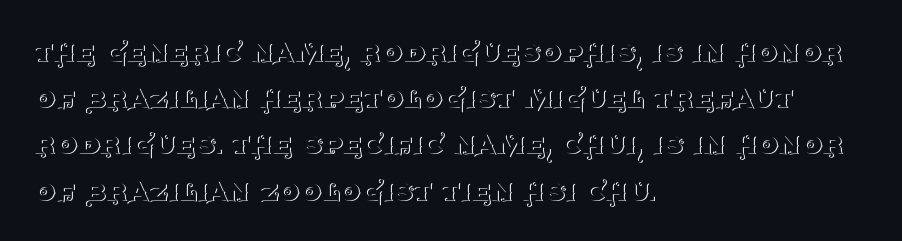
Q: Is the text bold? A: No.
Q: Is the text italic (slanted)? A: No, it is upright.
Q: Is the typeface a serif or a sans-serif typeface? A: Serif.
Q: Is the text underlined? A: No.
Q: How is the paragraph aligned? A: Left-aligned.
Q: Is the spacing between letters normal or unusually wide? A: Normal.
Q: Is the spacing between lines tight, normal or loose? A: Normal.
Q: Width (condensed, normal, or wide)? A: Normal.
Q: Stroke contrast? A: Medium.
Q: x-height? A: Large.
Q: Monospaced? A: No.
